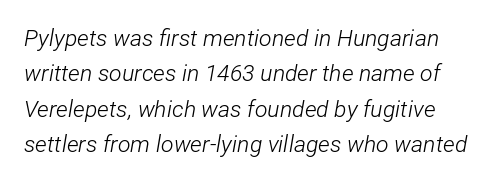
The image shows 23 px text type, italic (leaning right); set normal line spacing (1.54x), normal letter spacing, not underlined.
